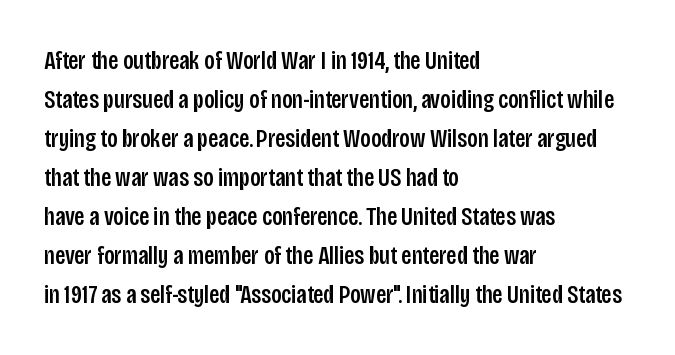
Q: Is the text italic (slanted)? A: No, it is upright.
Q: Is the text underlined? A: No.
Q: How is the paragraph aligned? A: Left-aligned.
Q: Is the spacing between letters normal or unusually wide? A: Normal.
Q: Is the spacing between lines tight, normal or loose? A: Normal.
